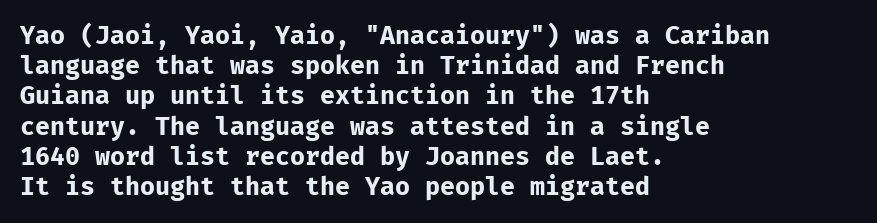
{"italic": "no", "bold": "yes", "underline": "no", "align": "left", "line_spacing_ratio": 1.21, "letter_spacing": "normal", "letter_spacing_em": 0.0, "glyph_px": 25}
